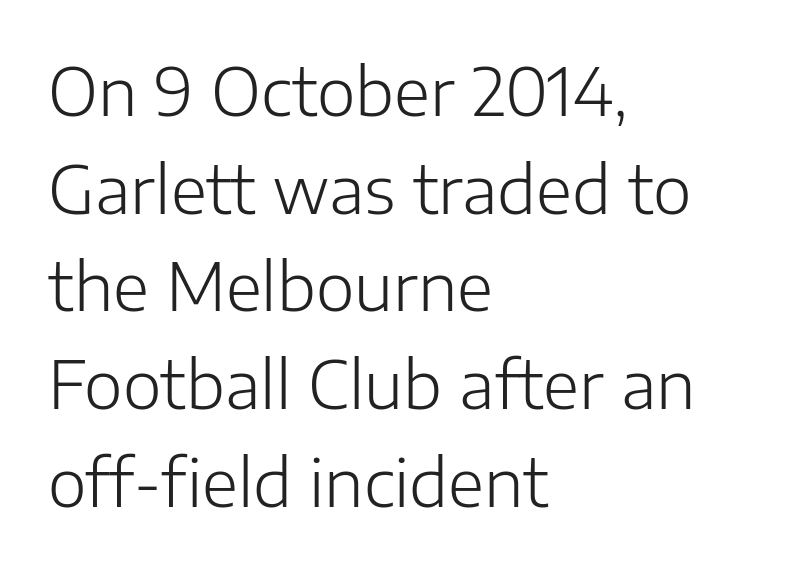
Q: Is the text bold? A: No.
Q: Is the text italic (slanted)? A: No, it is upright.
Q: Is the typeface a serif or a sans-serif typeface? A: Sans-serif.
Q: Is the text underlined? A: No.
Q: How is the paragraph aligned? A: Left-aligned.
Q: Is the spacing between letters normal or unusually wide? A: Normal.
Q: Is the spacing between lines tight, normal or loose? A: Normal.
Q: Width (condensed, normal, or wide)? A: Normal.
Q: Stroke contrast? A: Low.
Q: x-height? A: Medium.
Q: Monospaced? A: No.
